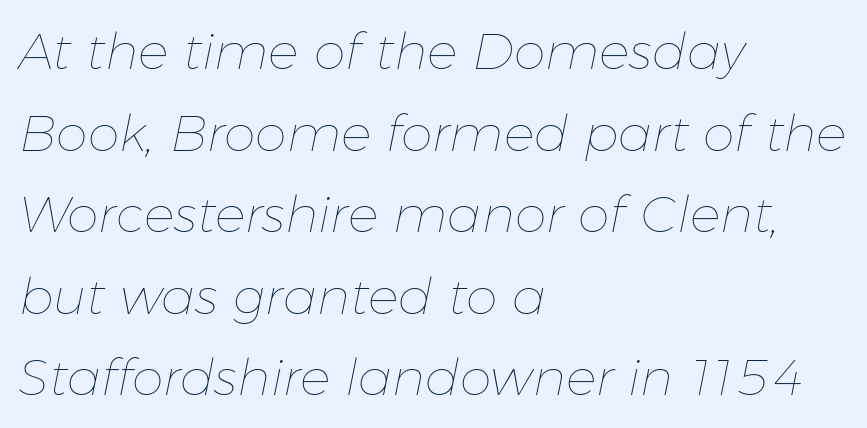
Nobody drew a line under any word here. Characters are canted at an angle relative to the baseline's perpendicular. The passage shown has conventional tracking throughout. This sample has the flowing, uneven cadence of proportional lettering.
